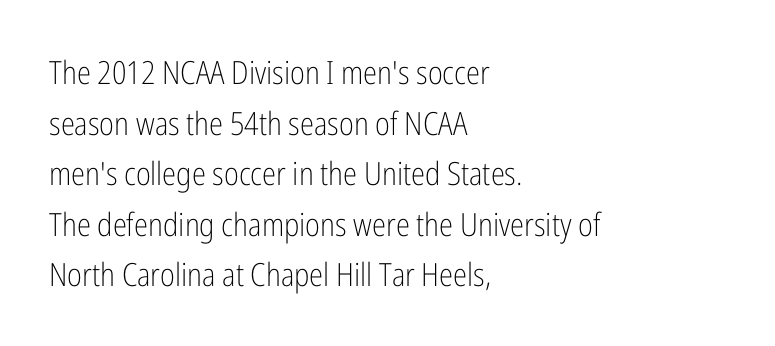
{"serif": "no", "italic": "no", "bold": "no", "weight": "light", "width": "condensed", "stroke_contrast": "low", "x_height": "medium", "monospaced": "no", "underline": "no", "align": "left", "line_spacing": "normal", "line_spacing_ratio": 1.58, "letter_spacing": "normal", "letter_spacing_em": 0.0, "glyph_px": 32}
